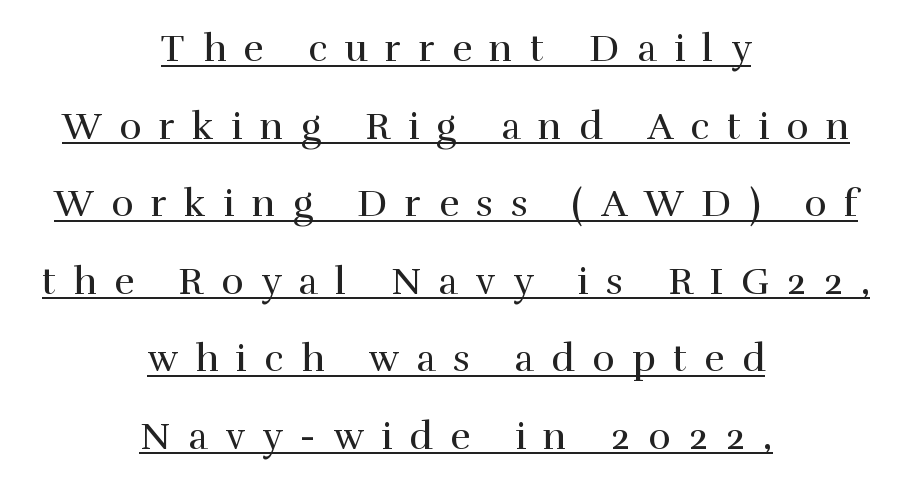
Q: Is the text bold? A: No.
Q: Is the text italic (slanted)? A: No, it is upright.
Q: Is the typeface a serif or a sans-serif typeface? A: Serif.
Q: Is the text underlined? A: Yes.
Q: How is the paragraph aligned? A: Centered.
Q: Is the spacing between letters normal or unusually wide? A: Unusually wide.
Q: Is the spacing between lines tight, normal or loose? A: Loose.
Q: Width (condensed, normal, or wide)? A: Normal.
Q: Stroke contrast? A: High.
Q: x-height? A: Medium.
Q: Monospaced? A: No.
